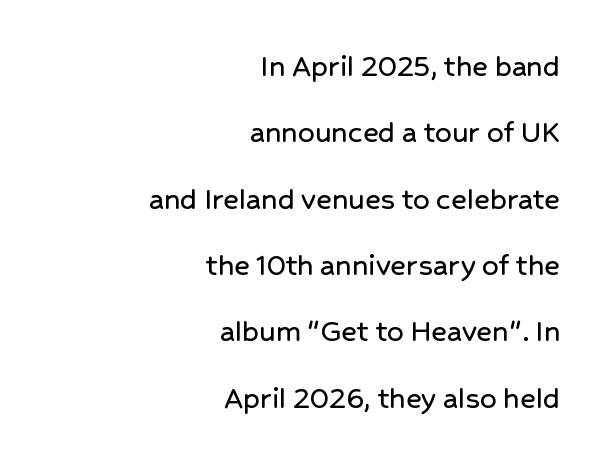
Q: Is the text italic (slanted)? A: No, it is upright.
Q: Is the typeface a serif or a sans-serif typeface? A: Sans-serif.
Q: Is the text underlined? A: No.
Q: How is the paragraph aligned? A: Right-aligned.
Q: Is the spacing between letters normal or unusually wide? A: Normal.
Q: Is the spacing between lines tight, normal or loose? A: Loose.
Q: Width (condensed, normal, or wide)? A: Normal.
Q: Stroke contrast? A: Low.
Q: x-height? A: Medium.
Q: Monospaced? A: No.
